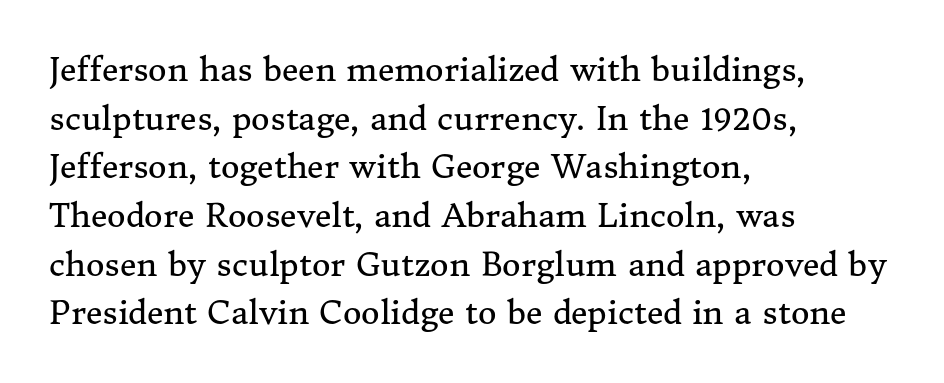
Q: Is the text bold? A: No.
Q: Is the text italic (slanted)? A: No, it is upright.
Q: Is the typeface a serif or a sans-serif typeface? A: Serif.
Q: Is the text underlined? A: No.
Q: How is the paragraph aligned? A: Left-aligned.
Q: Is the spacing between letters normal or unusually wide? A: Normal.
Q: Is the spacing between lines tight, normal or loose? A: Normal.
Q: Width (condensed, normal, or wide)? A: Normal.
Q: Stroke contrast? A: Medium.
Q: x-height? A: Medium.
Q: Monospaced? A: No.
